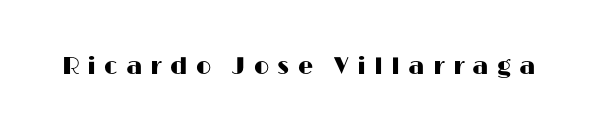
Q: Is the text italic (slanted)? A: No, it is upright.
Q: Is the text underlined? A: No.
Q: Is the spacing between letters normal or unusually wide? A: Unusually wide.
